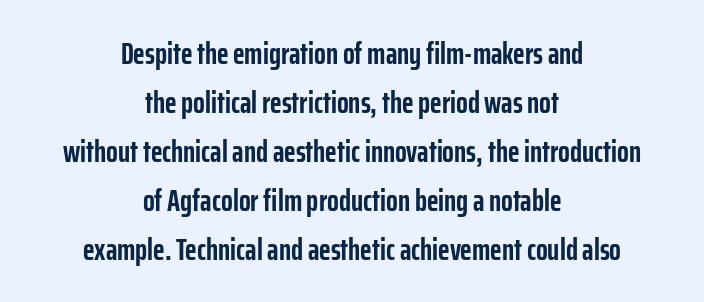
Q: Is the text bold? A: Yes.
Q: Is the text italic (slanted)? A: No, it is upright.
Q: Is the typeface a serif or a sans-serif typeface? A: Sans-serif.
Q: Is the text underlined? A: No.
Q: How is the paragraph aligned? A: Centered.
Q: Is the spacing between letters normal or unusually wide? A: Normal.
Q: Is the spacing between lines tight, normal or loose? A: Normal.
Q: Width (condensed, normal, or wide)? A: Condensed.
Q: Stroke contrast? A: Low.
Q: x-height? A: Medium.
Q: Monospaced? A: No.
